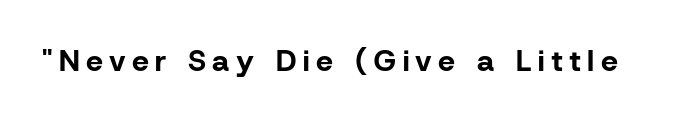
These lines are rendered in a variable-pitch font. The rendering uses a bold face; every stroke is thick and dark. In terms of letterspacing, this is a distinctly airy, spread setting. These lines are composed in type without serifs.
